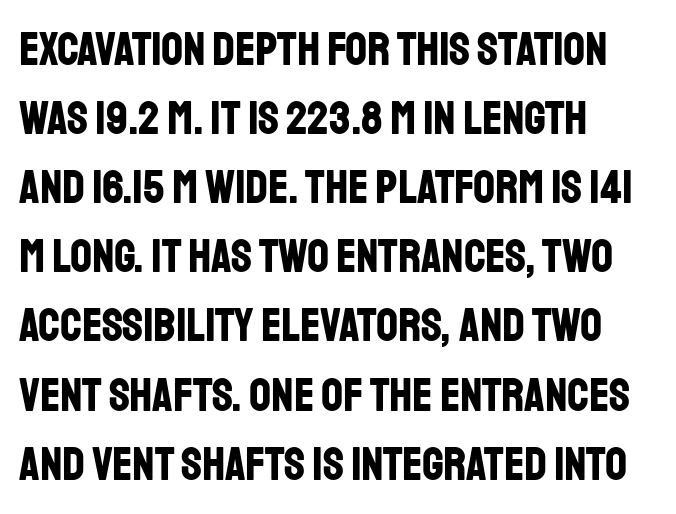
Q: Is the text bold? A: Yes.
Q: Is the text italic (slanted)? A: No, it is upright.
Q: Is the typeface a serif or a sans-serif typeface? A: Sans-serif.
Q: Is the text underlined? A: No.
Q: How is the paragraph aligned? A: Left-aligned.
Q: Is the spacing between letters normal or unusually wide? A: Normal.
Q: Is the spacing between lines tight, normal or loose? A: Normal.
Q: Width (condensed, normal, or wide)? A: Condensed.
Q: Stroke contrast? A: Low.
Q: x-height? A: Large.
Q: Monospaced? A: No.
